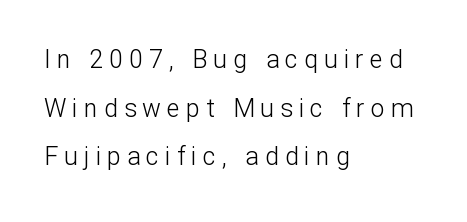
{"italic": "no", "bold": "no", "underline": "no", "align": "left", "line_spacing": "loose", "line_spacing_ratio": 1.95, "letter_spacing": "wide", "letter_spacing_em": 0.24, "glyph_px": 25}
